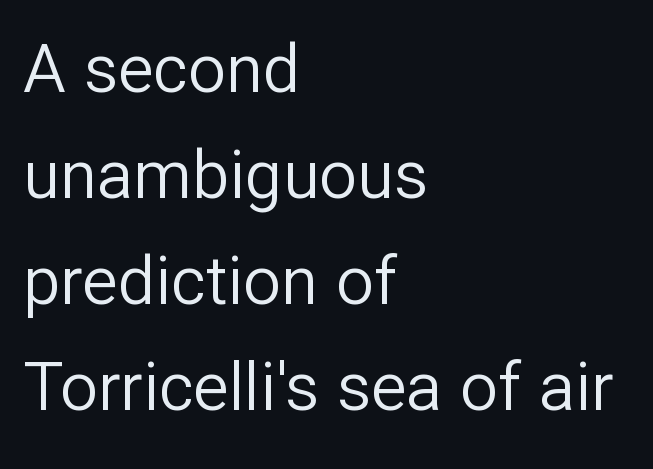
The image shows 67 px regular-weight sans-serif type, upright; set left-aligned, normal line spacing (1.58x), normal letter spacing, not underlined; low stroke contrast and a medium x-height.
